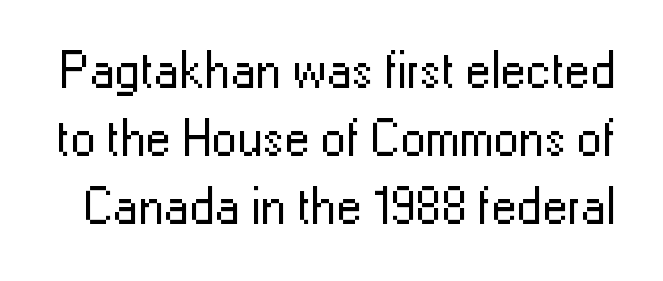
The image shows 51 px regular-weight sans-serif type, upright; set normal line spacing (1.33x), normal letter spacing, not underlined; low stroke contrast and a medium x-height.
